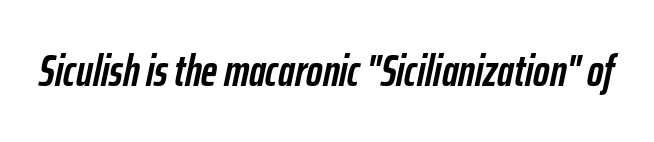
{"italic": "yes", "lean": "right", "slant_degrees": 12, "bold": "yes", "weight": "semibold", "width": "condensed", "stroke_contrast": "low", "x_height": "medium", "monospaced": "no", "underline": "no", "letter_spacing": "normal", "letter_spacing_em": 0.0, "glyph_px": 44}
